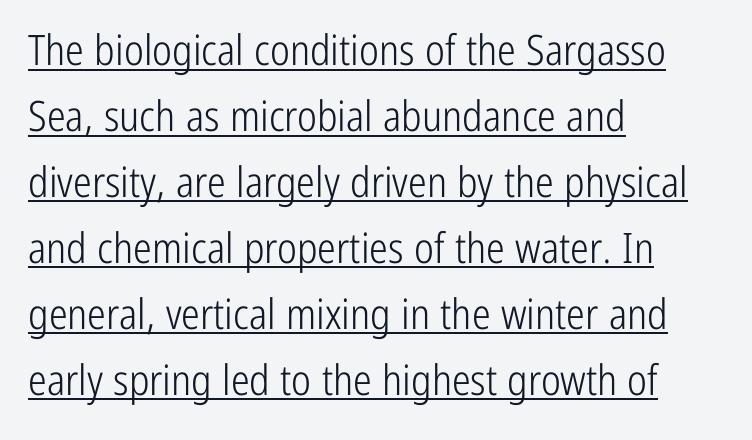
{"serif": "no", "italic": "no", "bold": "no", "weight": "light", "width": "condensed", "stroke_contrast": "low", "x_height": "medium", "monospaced": "no", "underline": "yes", "align": "left", "line_spacing": "normal", "line_spacing_ratio": 1.57, "letter_spacing": "normal", "letter_spacing_em": 0.0, "glyph_px": 42}
